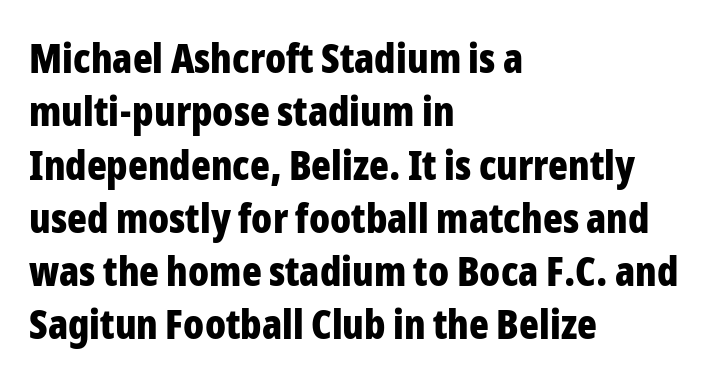
The ragged edge is on the right, which tells us the setting is flush left. Do the characters align in a grid? No, the font is proportional. Nothing sits at the stroke ends, so this counts as sans-serif. Plain, unruled lines of type. Vertically, the passage feels balanced, rows spaced as you'd expect. The face used here is rendered with its standard letterfit.
